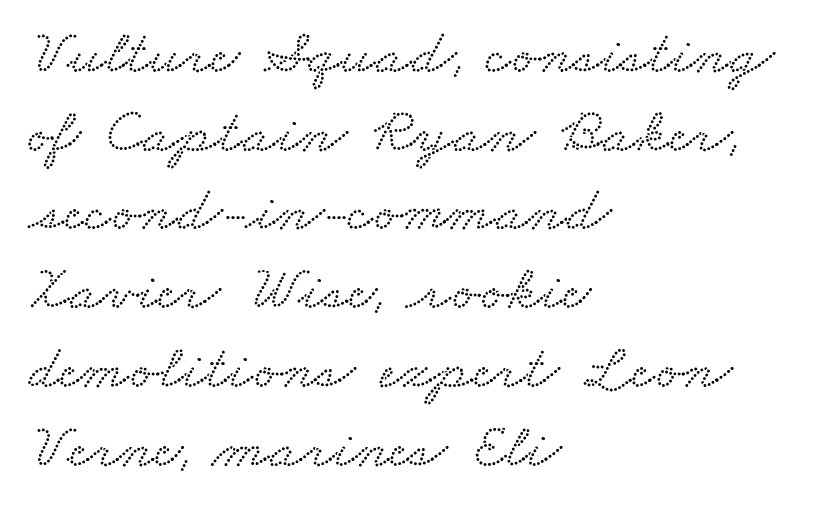
One-word summary of the alignment: left. The block of text has a typical density, with ordinary space between rows. Quick note: underline off. I'd call this a serif setting — the letters wear small feet. Standard letterfit; no display-style spreading of the glyphs.
